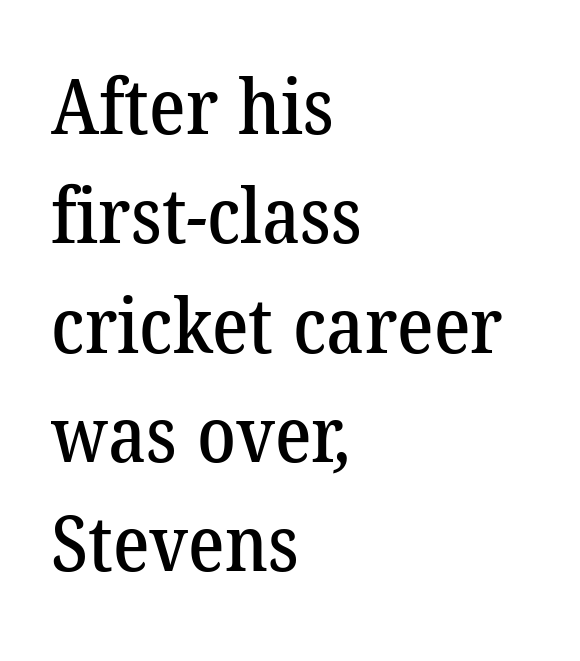
Q: Is the typeface a serif or a sans-serif typeface? A: Serif.
Q: Is the text underlined? A: No.
Q: How is the paragraph aligned? A: Left-aligned.
Q: Is the spacing between letters normal or unusually wide? A: Normal.
Q: Is the spacing between lines tight, normal or loose? A: Normal.
Q: Width (condensed, normal, or wide)? A: Normal.
Q: Stroke contrast? A: Low.
Q: x-height? A: Medium.
Q: Monospaced? A: No.
